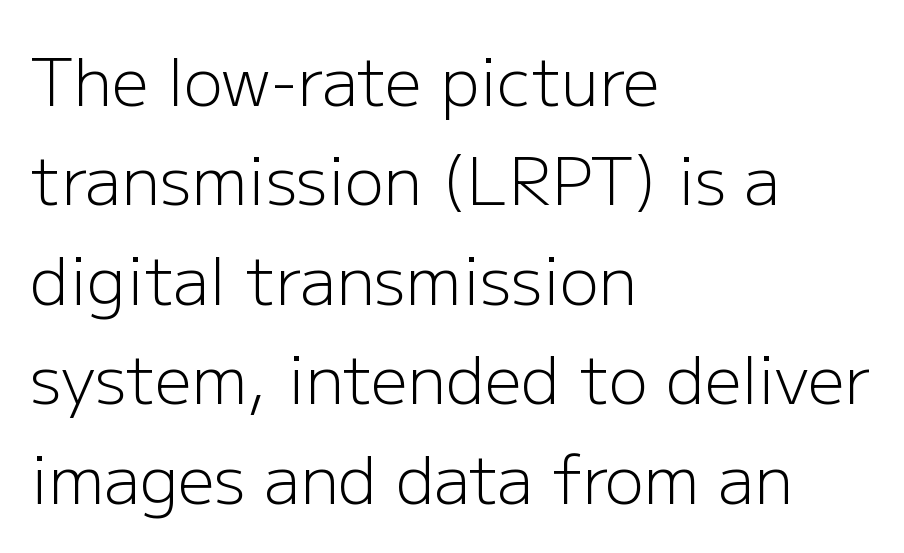
The image shows 65 px light sans-serif type, upright; set left-aligned, normal line spacing (1.53x), normal letter spacing, not underlined; low stroke contrast and a medium x-height.
